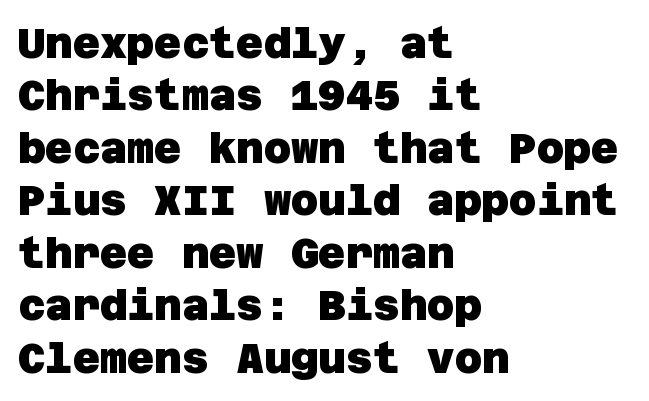
Q: Is the text bold? A: Yes.
Q: Is the typeface a serif or a sans-serif typeface? A: Sans-serif.
Q: Is the text underlined? A: No.
Q: How is the paragraph aligned? A: Left-aligned.
Q: Is the spacing between letters normal or unusually wide? A: Normal.
Q: Is the spacing between lines tight, normal or loose? A: Normal.
Q: Width (condensed, normal, or wide)? A: Normal.
Q: Stroke contrast? A: Low.
Q: x-height? A: Large.
